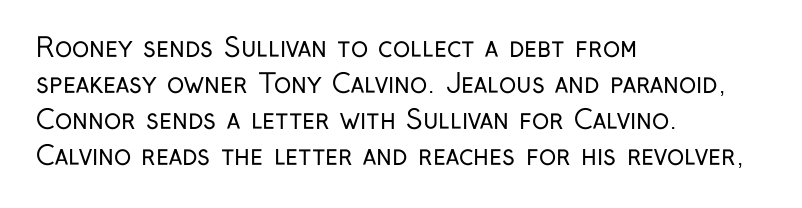
Teacher's note: observe the even left margin — that is flush-left alignment. Students, note that the glyphs here touch the page at normal intervals. Do the letters lean? They stand straight. Descenders hang freely into open space. Stem width sits at or under what a default text font uses.
